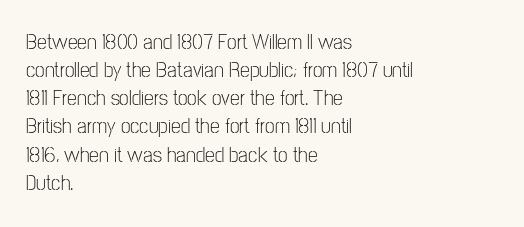
Q: Is the text bold? A: No.
Q: Is the text italic (slanted)? A: No, it is upright.
Q: Is the text underlined? A: No.
Q: How is the paragraph aligned? A: Left-aligned.
Q: Is the spacing between letters normal or unusually wide? A: Normal.
Q: Is the spacing between lines tight, normal or loose? A: Normal.
